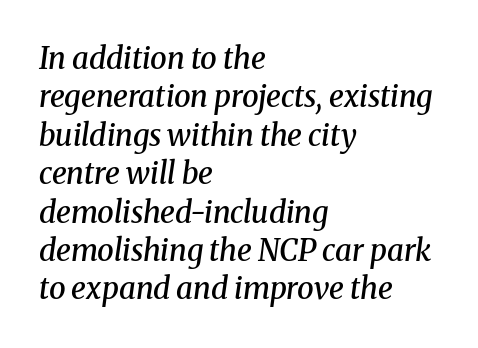
Q: Is the text bold? A: Semi-bold.
Q: Is the text italic (slanted)? A: Yes, it leans right by about 8 degrees.
Q: Is the typeface a serif or a sans-serif typeface? A: Serif.
Q: Is the text underlined? A: No.
Q: How is the paragraph aligned? A: Left-aligned.
Q: Is the spacing between letters normal or unusually wide? A: Normal.
Q: Is the spacing between lines tight, normal or loose? A: Normal.
Q: Width (condensed, normal, or wide)? A: Normal.
Q: Stroke contrast? A: Medium.
Q: x-height? A: Medium.
Q: Monospaced? A: No.
